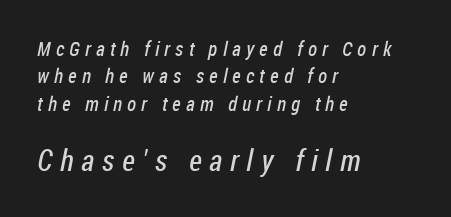
{"serif": "no", "bold": "no", "weight": "regular", "width": "condensed", "stroke_contrast": "low", "x_height": "medium", "monospaced": "no", "underline": "no", "align": "left", "line_spacing": "normal", "line_spacing_ratio": 1.37, "letter_spacing": "wide", "letter_spacing_em": 0.26, "larger_block": "second", "size_ratio": 1.5, "glyph_px": 30}
